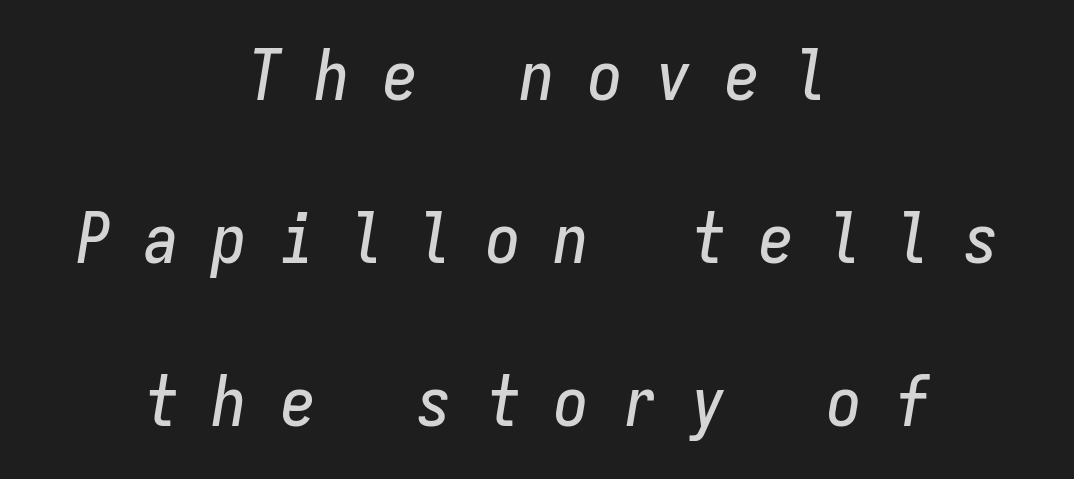
Q: Is the text italic (slanted)? A: Yes, it leans right by about 9 degrees.
Q: Is the text underlined? A: No.
Q: How is the paragraph aligned? A: Centered.
Q: Is the spacing between letters normal or unusually wide? A: Unusually wide.
Q: Is the spacing between lines tight, normal or loose? A: Loose.
Q: Width (condensed, normal, or wide)? A: Condensed.
Q: Stroke contrast? A: Low.
Q: x-height? A: Medium.
Q: Monospaced? A: Yes.
